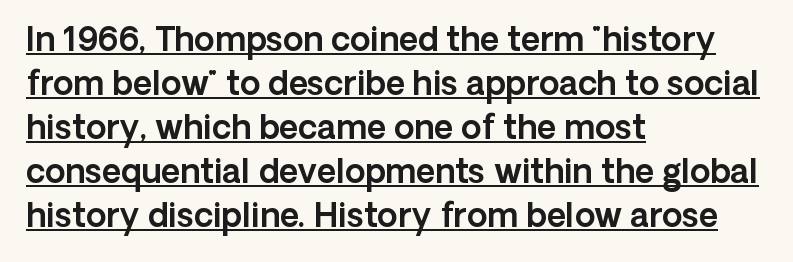
Q: Is the text italic (slanted)? A: No, it is upright.
Q: Is the typeface a serif or a sans-serif typeface? A: Sans-serif.
Q: Is the text underlined? A: Yes.
Q: How is the paragraph aligned? A: Left-aligned.
Q: Is the spacing between letters normal or unusually wide? A: Normal.
Q: Is the spacing between lines tight, normal or loose? A: Normal.
Q: Width (condensed, normal, or wide)? A: Normal.
Q: x-height? A: Medium.
Q: Monospaced? A: No.
